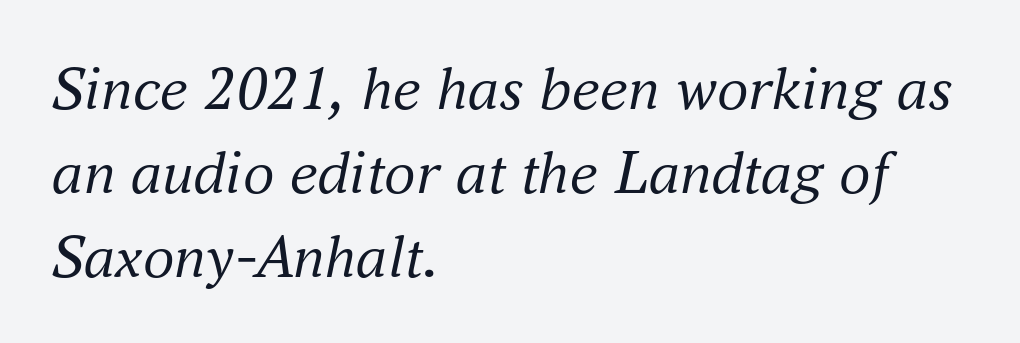
Q: Is the text bold? A: No.
Q: Is the text italic (slanted)? A: Yes, it leans right by about 16 degrees.
Q: Is the typeface a serif or a sans-serif typeface? A: Serif.
Q: Is the text underlined? A: No.
Q: How is the paragraph aligned? A: Left-aligned.
Q: Is the spacing between letters normal or unusually wide? A: Normal.
Q: Is the spacing between lines tight, normal or loose? A: Normal.
Q: Width (condensed, normal, or wide)? A: Normal.
Q: Stroke contrast? A: Medium.
Q: x-height? A: Small.
Q: Monospaced? A: No.
